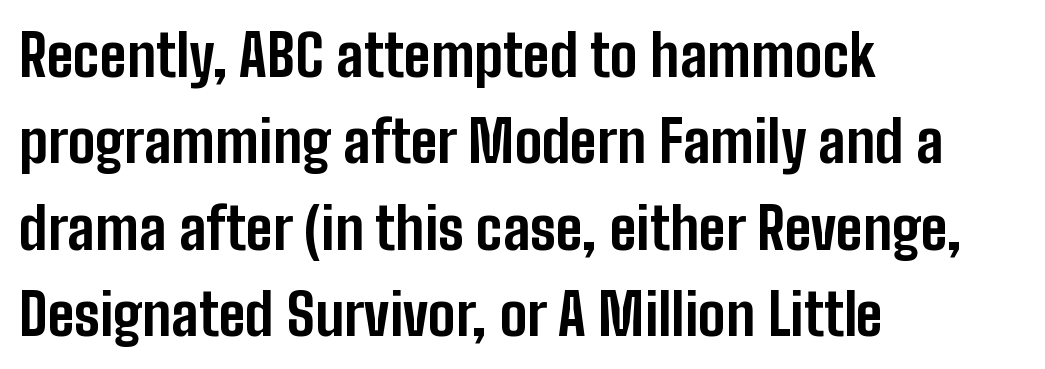
The image shows 58 px bold, condensed sans-serif type, upright; set left-aligned, normal line spacing (1.49x), normal letter spacing, not underlined; low stroke contrast and a medium x-height.
